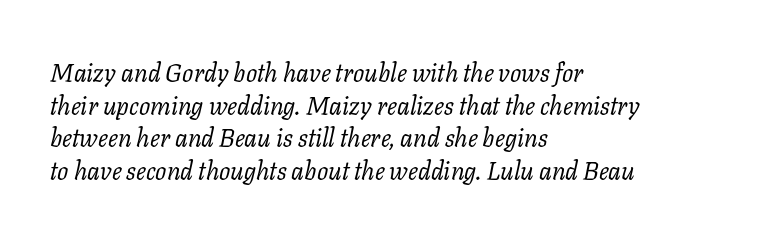
The words here are not underlined. Each word holds together tightly as a unit, with standard inter-letter gaps. Evenly set lines give the paragraph a standard silhouette. An italicized treatment has been applied to the whole sample.
